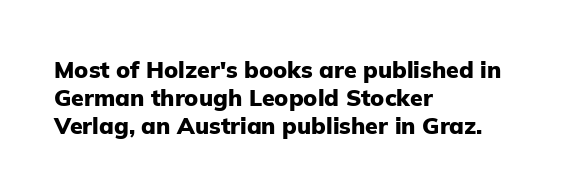
Q: Is the text bold? A: Yes.
Q: Is the text italic (slanted)? A: No, it is upright.
Q: Is the text underlined? A: No.
Q: How is the paragraph aligned? A: Left-aligned.
Q: Is the spacing between letters normal or unusually wide? A: Normal.
